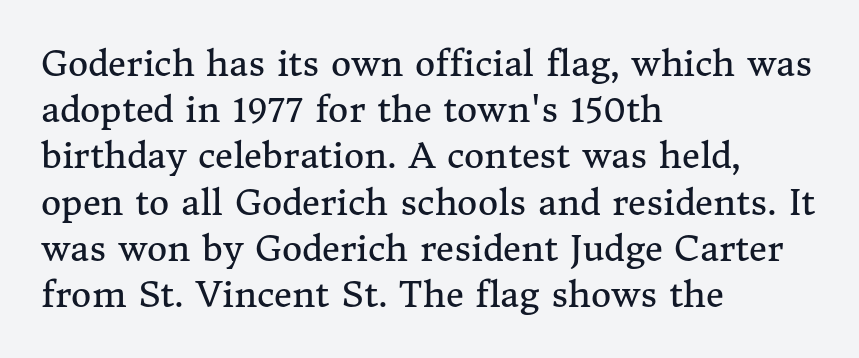
The image shows 35 px regular-weight serif type, upright; set left-aligned, normal line spacing (1.32x), normal letter spacing, not underlined; medium stroke contrast and a medium x-height.
